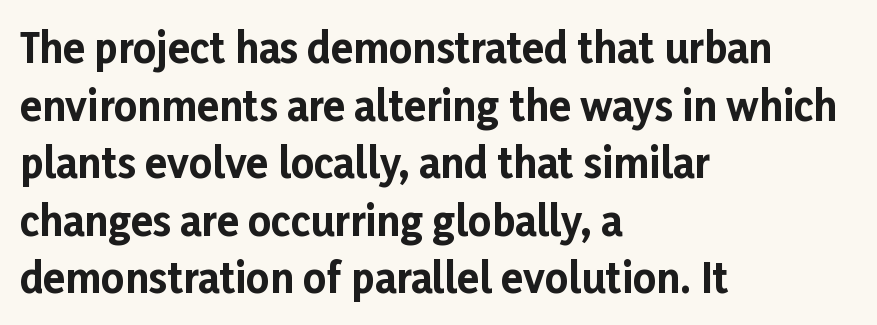
{"serif": "no", "italic": "no", "bold": "yes", "weight": "bold", "width": "normal", "stroke_contrast": "low", "x_height": "medium", "monospaced": "no", "underline": "no", "align": "left", "line_spacing": "normal", "line_spacing_ratio": 1.44, "letter_spacing": "normal", "letter_spacing_em": 0.0, "glyph_px": 40}
